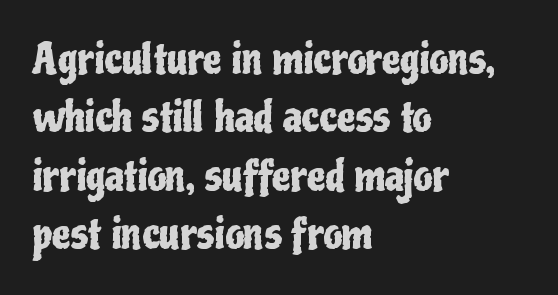
Q: Is the text italic (slanted)? A: No, it is upright.
Q: Is the typeface a serif or a sans-serif typeface? A: Sans-serif.
Q: Is the text underlined? A: No.
Q: How is the paragraph aligned? A: Left-aligned.
Q: Is the spacing between letters normal or unusually wide? A: Normal.
Q: Is the spacing between lines tight, normal or loose? A: Normal.
Q: Width (condensed, normal, or wide)? A: Condensed.
Q: Stroke contrast? A: Low.
Q: x-height? A: Medium.
Q: Monospaced? A: No.
